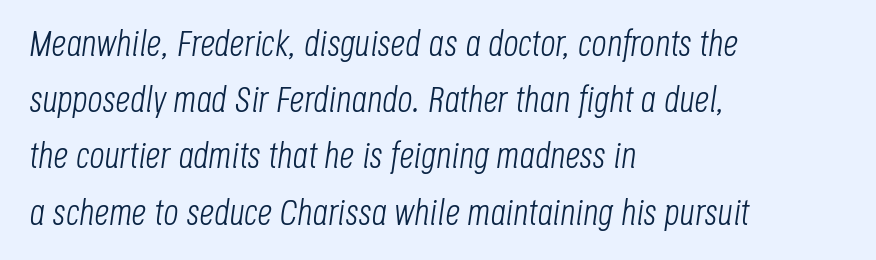
{"italic": "yes", "lean": "right", "slant_degrees": 8, "bold": "no", "weight": "light", "width": "condensed", "stroke_contrast": "low", "x_height": "large", "monospaced": "no", "underline": "no", "align": "left", "line_spacing": "normal", "line_spacing_ratio": 1.52, "letter_spacing": "normal", "letter_spacing_em": 0.0, "glyph_px": 37}
